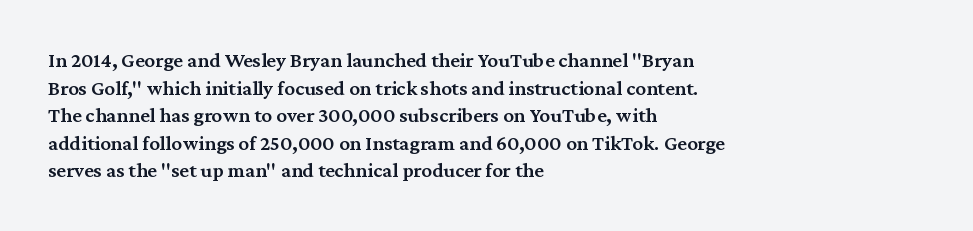
Q: Is the text bold? A: Semi-bold.
Q: Is the text italic (slanted)? A: No, it is upright.
Q: Is the text underlined? A: No.
Q: How is the paragraph aligned? A: Left-aligned.
Q: Is the spacing between letters normal or unusually wide? A: Normal.
Q: Is the spacing between lines tight, normal or loose? A: Normal.
